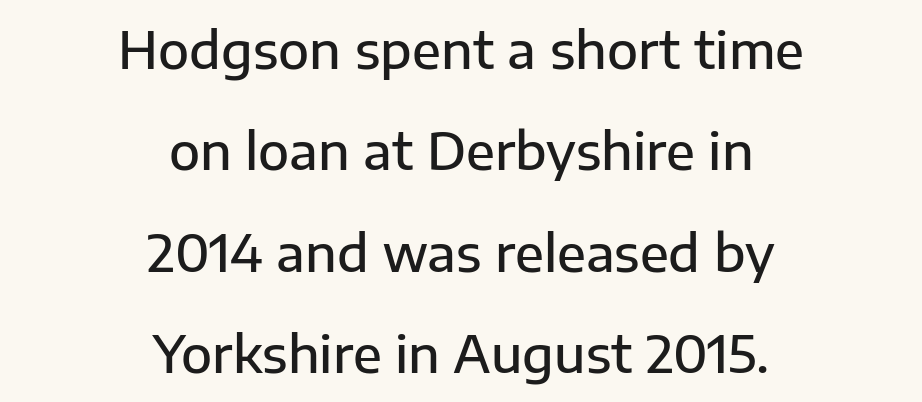
{"serif": "no", "italic": "no", "bold": "semi", "weight": "semibold", "width": "normal", "stroke_contrast": "low", "x_height": "medium", "monospaced": "no", "underline": "no", "align": "center", "line_spacing": "loose", "line_spacing_ratio": 1.99, "letter_spacing": "normal", "letter_spacing_em": 0.0, "glyph_px": 51}
